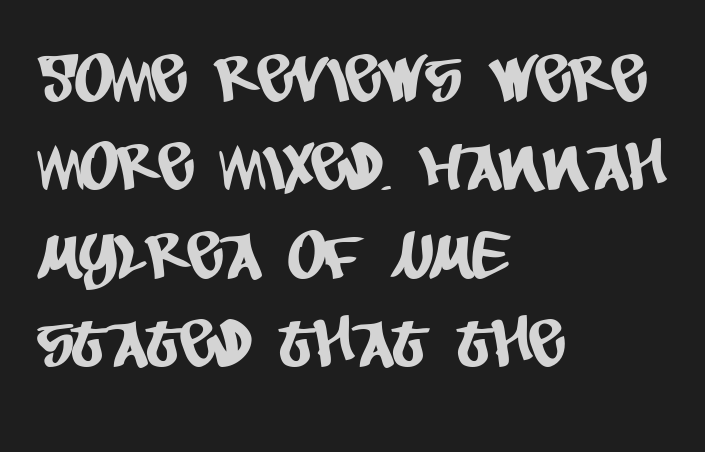
Q: Is the typeface a serif or a sans-serif typeface? A: Sans-serif.
Q: Is the text underlined? A: No.
Q: How is the paragraph aligned? A: Left-aligned.
Q: Is the spacing between letters normal or unusually wide? A: Normal.
Q: Is the spacing between lines tight, normal or loose? A: Normal.
Q: Width (condensed, normal, or wide)? A: Condensed.
Q: Stroke contrast? A: Low.
Q: x-height? A: Large.
Q: Monospaced? A: No.
